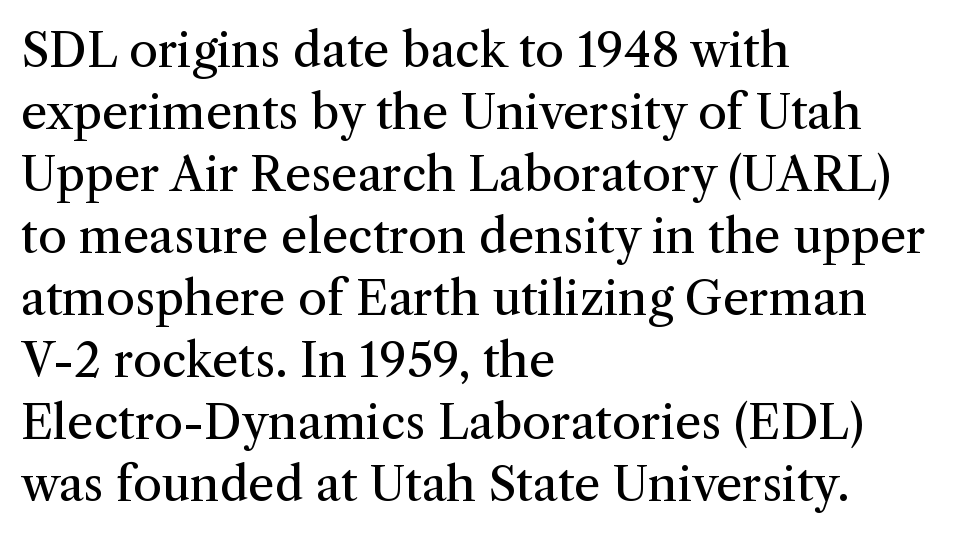
Each row of text sits above clean, open space. Note the varied advance widths — an 'i' is clearly narrower than an 'm'. Which margin do the lines hug? The left one — the right edge is uneven. These lines are composed in type with serifs. Normally led — the rows are evenly, conventionally spaced. The typography opts for an upright posture over an oblique one.
